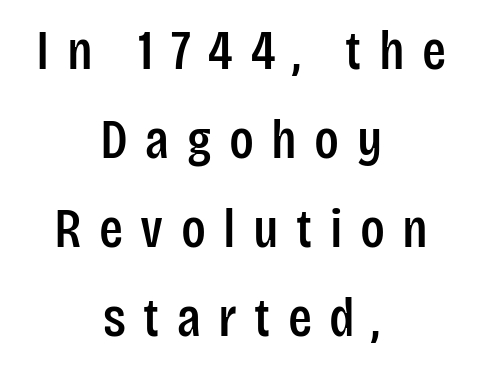
Q: Is the text italic (slanted)? A: No, it is upright.
Q: Is the typeface a serif or a sans-serif typeface? A: Sans-serif.
Q: Is the text underlined? A: No.
Q: How is the paragraph aligned? A: Centered.
Q: Is the spacing between letters normal or unusually wide? A: Unusually wide.
Q: Is the spacing between lines tight, normal or loose? A: Normal.
Q: Width (condensed, normal, or wide)? A: Condensed.
Q: Stroke contrast? A: Low.
Q: x-height? A: Large.
Q: Monospaced? A: No.
